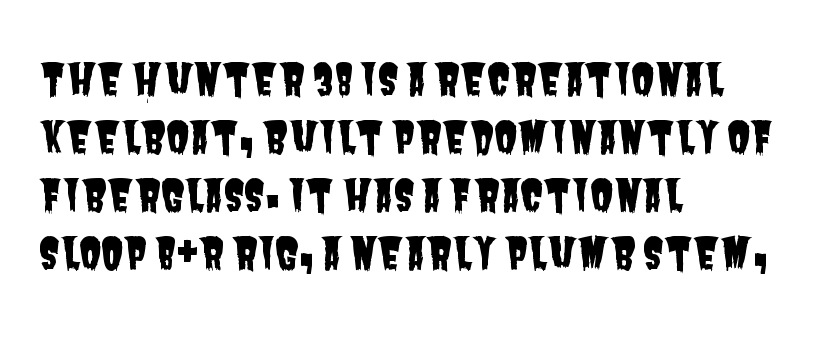
Q: Is the typeface a serif or a sans-serif typeface? A: Sans-serif.
Q: Is the text underlined? A: No.
Q: How is the paragraph aligned? A: Left-aligned.
Q: Is the spacing between letters normal or unusually wide? A: Normal.
Q: Is the spacing between lines tight, normal or loose? A: Normal.
Q: Width (condensed, normal, or wide)? A: Condensed.
Q: Stroke contrast? A: Low.
Q: x-height? A: Large.
Q: Monospaced? A: No.
